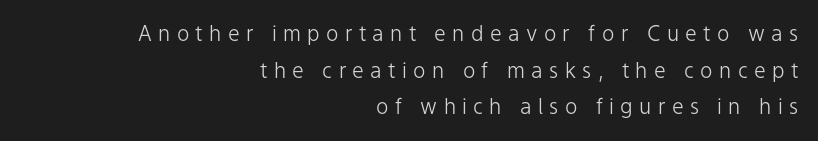
How are the letters spaced? Widely, with obvious added tracking. The letters look calm and open, with moderate or lighter stems. Line ends are locked; line starts wander. No word sits above an underline. The lettering stays uniformly vertical, giving the passage a roman look.
